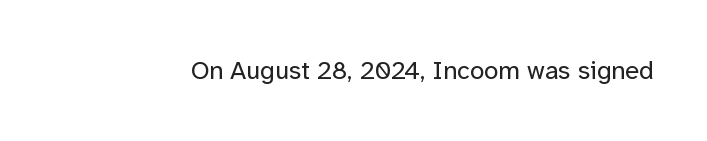
{"italic": "no", "bold": "no", "underline": "no", "letter_spacing": "normal", "letter_spacing_em": 0.0, "glyph_px": 26}
